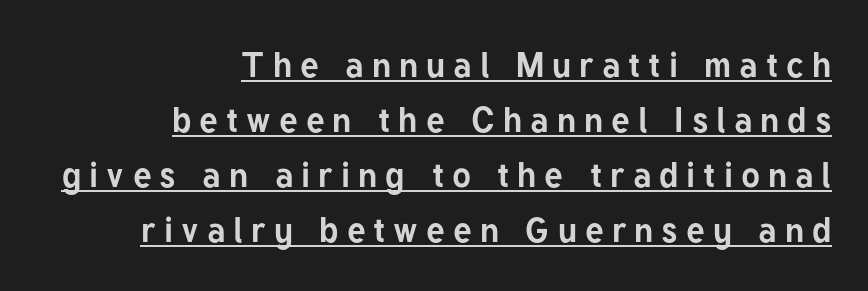
Compared with a flush-left layout, this one pins lines to the opposite, right side. This sample uses an upright cut, with every glyph sitting square on the baseline. There is plenty of visible air inserted between adjacent glyphs. These lines carry a lot of weight — the face is fully bold. Each new line begins a customary step beneath the previous one. Each line of the rendering has a horizontal stroke beneath the glyphs.
